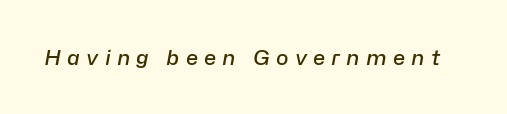
The image shows 21 px text type, italic (leaning right); set unusually wide letter spacing (+0.29 em), not underlined.
